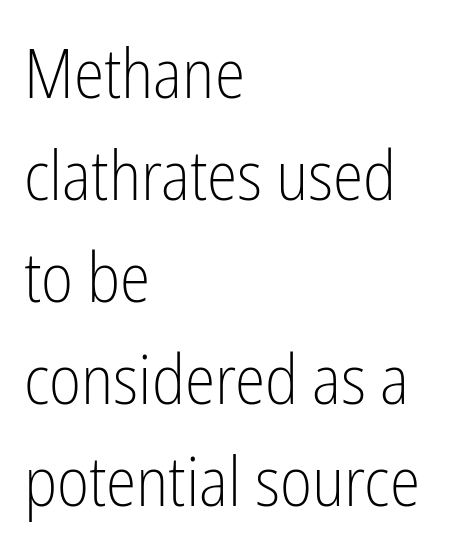
The image shows 69 px light, condensed sans-serif type, upright; set left-aligned, normal line spacing (1.48x), normal letter spacing, not underlined; low stroke contrast and a medium x-height.
